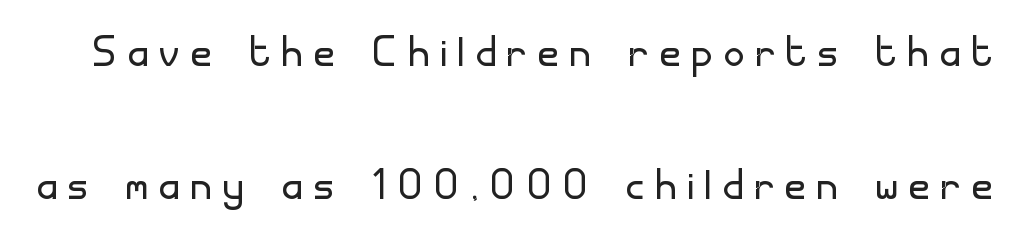
Q: Is the text bold? A: No.
Q: Is the text italic (slanted)? A: No, it is upright.
Q: Is the typeface a serif or a sans-serif typeface? A: Sans-serif.
Q: Is the text underlined? A: No.
Q: Is the spacing between letters normal or unusually wide? A: Unusually wide.
Q: Is the spacing between lines tight, normal or loose? A: Loose.
Q: Width (condensed, normal, or wide)? A: Normal.
Q: Stroke contrast? A: Low.
Q: x-height? A: Small.
Q: Monospaced? A: No.
